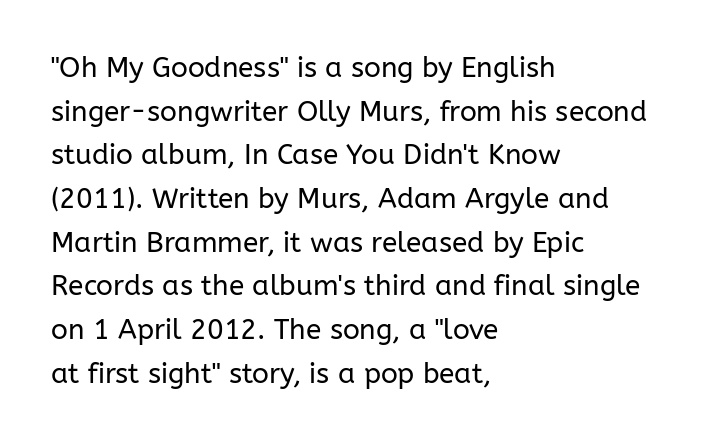
The image shows 28 px regular-weight sans-serif type, upright; set left-aligned, normal line spacing (1.56x), normal letter spacing, not underlined; low stroke contrast and a medium x-height.
